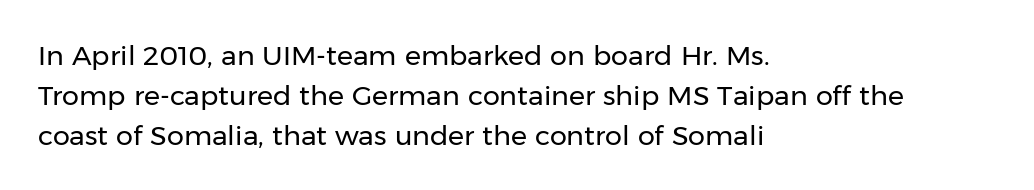
{"italic": "no", "bold": "no", "underline": "no", "align": "left", "line_spacing": "normal", "line_spacing_ratio": 1.48, "letter_spacing": "normal", "letter_spacing_em": 0.0, "glyph_px": 27}
